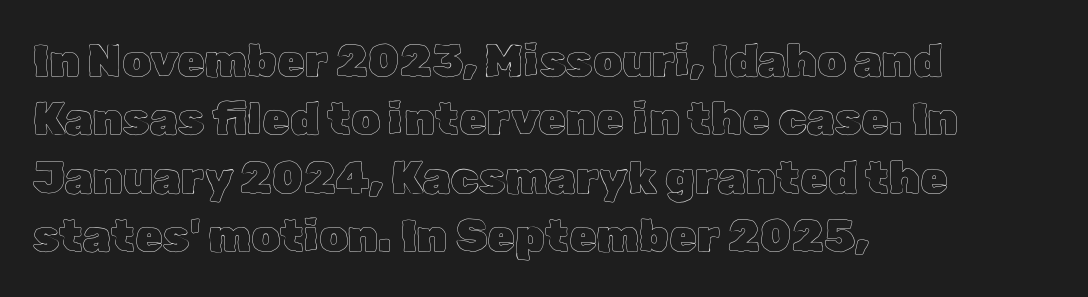
Q: Is the text italic (slanted)? A: No, it is upright.
Q: Is the text underlined? A: No.
Q: How is the paragraph aligned? A: Left-aligned.
Q: Is the spacing between letters normal or unusually wide? A: Normal.
Q: Is the spacing between lines tight, normal or loose? A: Normal.
Q: Width (condensed, normal, or wide)? A: Normal.
Q: x-height? A: Medium.
Q: Monospaced? A: No.
